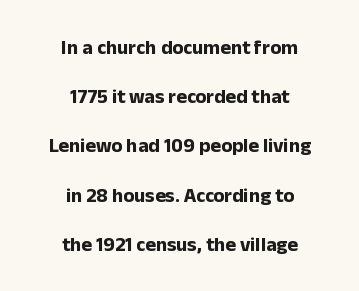
A student would call this center alignment; a typographer would say set centered. Quick note: interline space is abundant. The typography opts for an upright posture over an oblique one. Caption: standard tracking, unaltered. Underline: absent. The typesetting leans heavy: a genuine bold.
